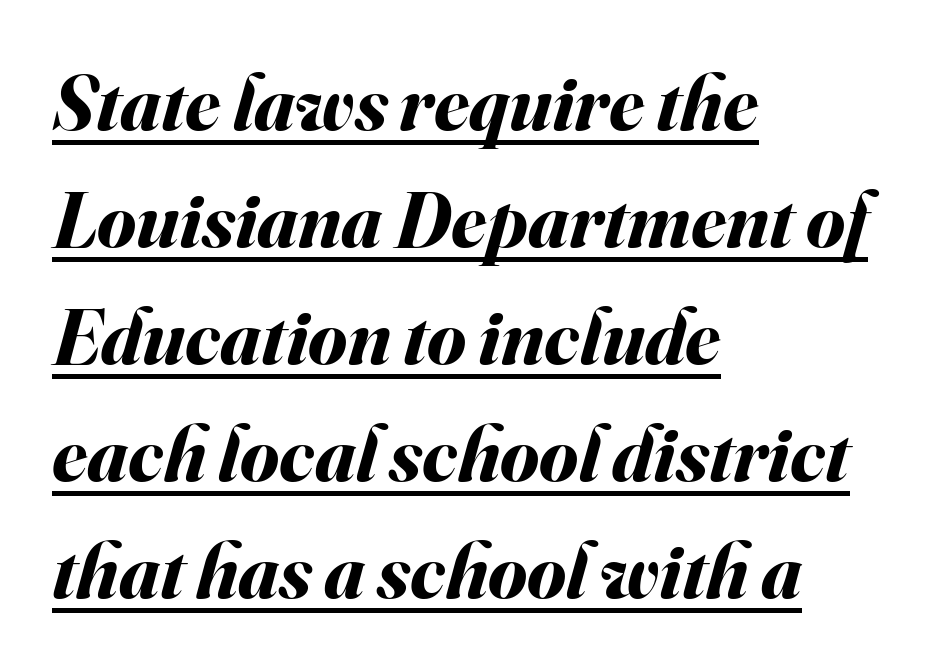
Q: Is the text bold? A: Yes.
Q: Is the text italic (slanted)? A: Yes, it leans right by about 16 degrees.
Q: Is the text underlined? A: Yes.
Q: How is the paragraph aligned? A: Left-aligned.
Q: Is the spacing between letters normal or unusually wide? A: Normal.
Q: Is the spacing between lines tight, normal or loose? A: Normal.
Q: Width (condensed, normal, or wide)? A: Normal.
Q: Stroke contrast? A: Medium.
Q: x-height? A: Small.
Q: Monospaced? A: No.
